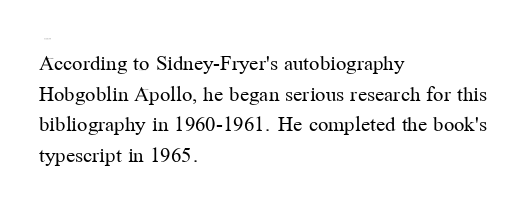
The image shows 23 px text type, upright; set left-aligned, normal line spacing (1.33x), normal letter spacing, not underlined.
